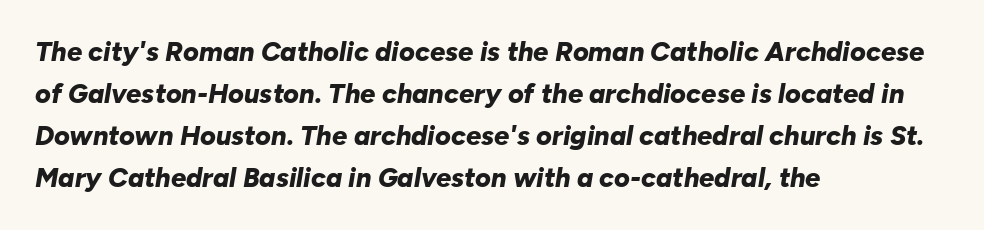
The image shows 27 px bold type, italic (leaning right); set left-aligned, normal line spacing (1.56x), normal letter spacing, not underlined.
